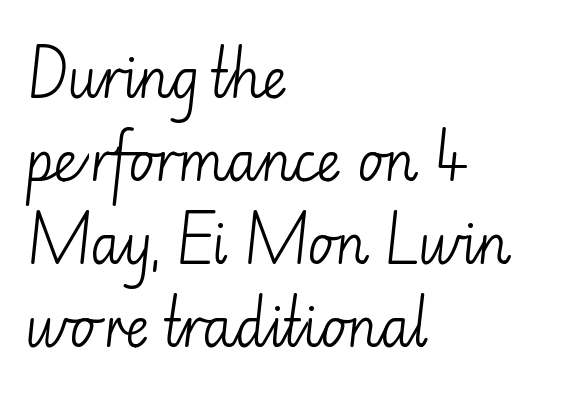
Layout note: lines flush left. You could not count columns in this text — the font is proportionally spaced. Spacing between characters is what you'd get straight out of the box. Serifs: no, the terminals of the letterforms are clean.
